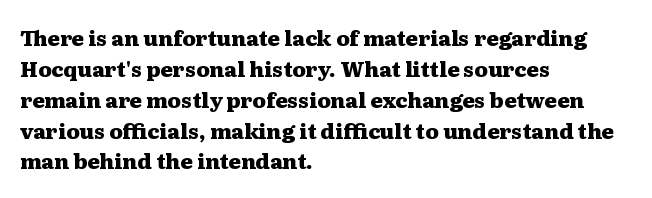
The image shows 21 px bold type, upright; set left-aligned, normal line spacing (1.47x), normal letter spacing, not underlined.
